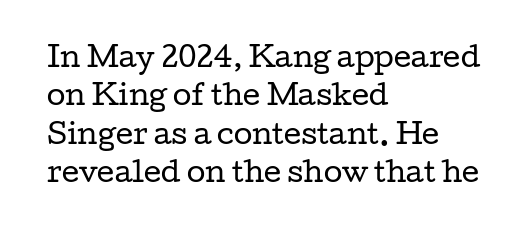
The image shows 27 px text type, upright; set left-aligned, normal line spacing (1.42x), normal letter spacing, not underlined.
